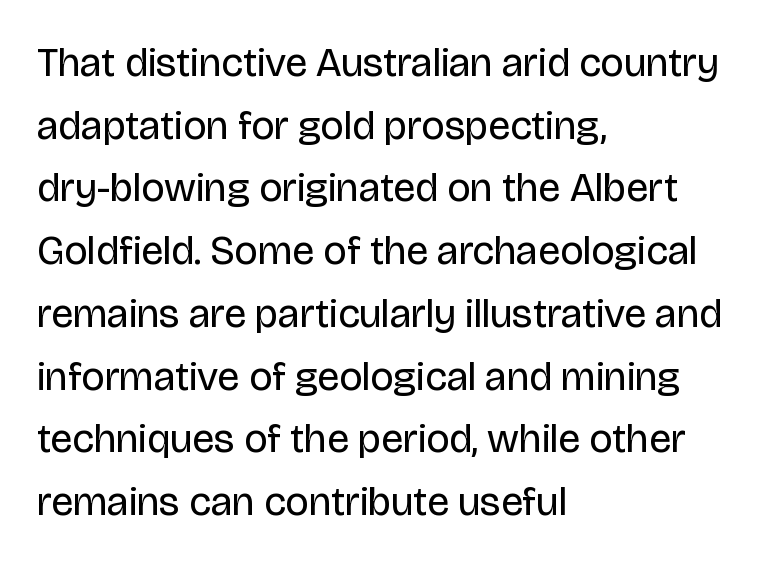
Q: Is the text bold? A: No.
Q: Is the text italic (slanted)? A: No, it is upright.
Q: Is the typeface a serif or a sans-serif typeface? A: Sans-serif.
Q: Is the text underlined? A: No.
Q: How is the paragraph aligned? A: Left-aligned.
Q: Is the spacing between letters normal or unusually wide? A: Normal.
Q: Is the spacing between lines tight, normal or loose? A: Normal.
Q: Width (condensed, normal, or wide)? A: Normal.
Q: Stroke contrast? A: Low.
Q: x-height? A: Large.
Q: Monospaced? A: No.
